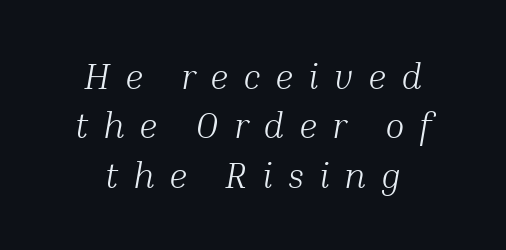
Q: Is the text bold? A: No.
Q: Is the text italic (slanted)? A: Yes, it leans right by about 10 degrees.
Q: Is the typeface a serif or a sans-serif typeface? A: Serif.
Q: Is the text underlined? A: No.
Q: How is the paragraph aligned? A: Centered.
Q: Is the spacing between letters normal or unusually wide? A: Unusually wide.
Q: Is the spacing between lines tight, normal or loose? A: Normal.
Q: Width (condensed, normal, or wide)? A: Normal.
Q: Stroke contrast? A: Medium.
Q: x-height? A: Medium.
Q: Monospaced? A: No.
